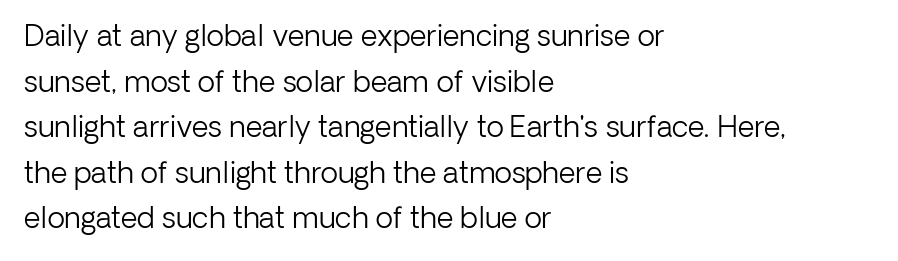
No italicization has been applied; the sample stays upright. In terms of leading, this rendering sits right in the middle. These lines keep a tight, regular rhythm from letter to letter. In terms of letterform style, serifs are entirely absent. The space beneath each line is pristine and unruled.
